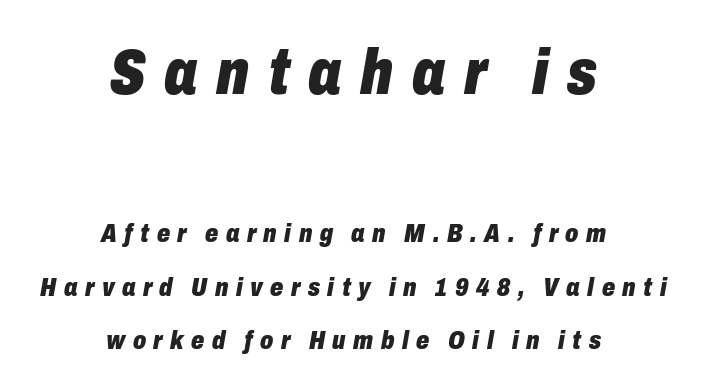
{"italic": "yes", "lean": "right", "slant_degrees": 10, "bold": "yes", "weight": "heavy", "width": "condensed", "stroke_contrast": "low", "x_height": "medium", "monospaced": "no", "underline": "no", "align": "center", "line_spacing": "loose", "line_spacing_ratio": 2.05, "letter_spacing": "wide", "letter_spacing_em": 0.29, "larger_block": "first", "size_ratio": 2.46, "glyph_px": 64}
